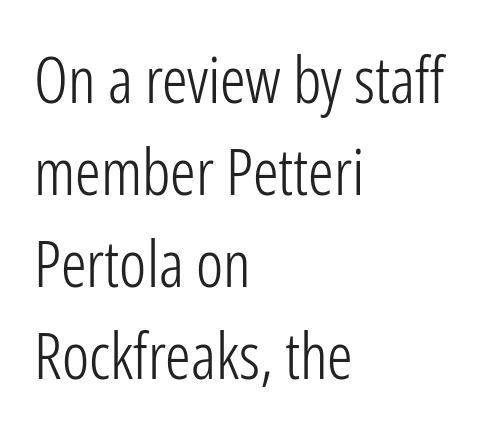
Q: Is the text bold? A: No.
Q: Is the text italic (slanted)? A: No, it is upright.
Q: Is the typeface a serif or a sans-serif typeface? A: Sans-serif.
Q: Is the text underlined? A: No.
Q: How is the paragraph aligned? A: Left-aligned.
Q: Is the spacing between letters normal or unusually wide? A: Normal.
Q: Is the spacing between lines tight, normal or loose? A: Normal.
Q: Width (condensed, normal, or wide)? A: Condensed.
Q: Stroke contrast? A: Low.
Q: x-height? A: Medium.
Q: Monospaced? A: No.
